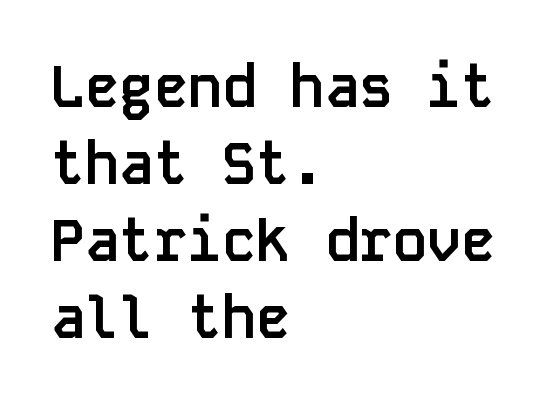
Q: Is the text bold? A: Yes.
Q: Is the text italic (slanted)? A: No, it is upright.
Q: Is the typeface a serif or a sans-serif typeface? A: Sans-serif.
Q: Is the text underlined? A: No.
Q: How is the paragraph aligned? A: Left-aligned.
Q: Is the spacing between letters normal or unusually wide? A: Normal.
Q: Is the spacing between lines tight, normal or loose? A: Normal.
Q: Width (condensed, normal, or wide)? A: Normal.
Q: Stroke contrast? A: Low.
Q: x-height? A: Large.
Q: Monospaced? A: Yes.
